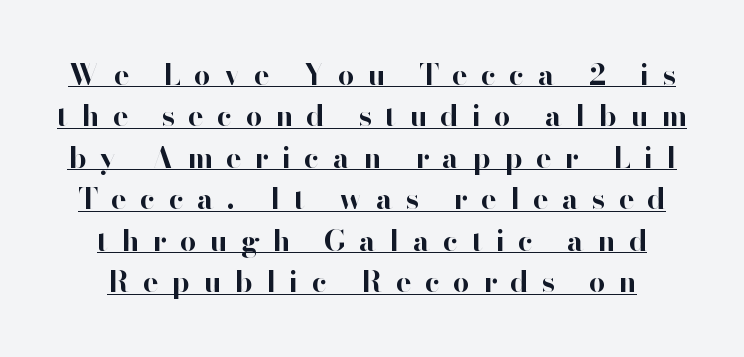
The image shows 29 px bold sans-serif type, upright; set normal line spacing (1.43x), unusually wide letter spacing (+0.46 em), underlined; high stroke contrast and a small x-height.
